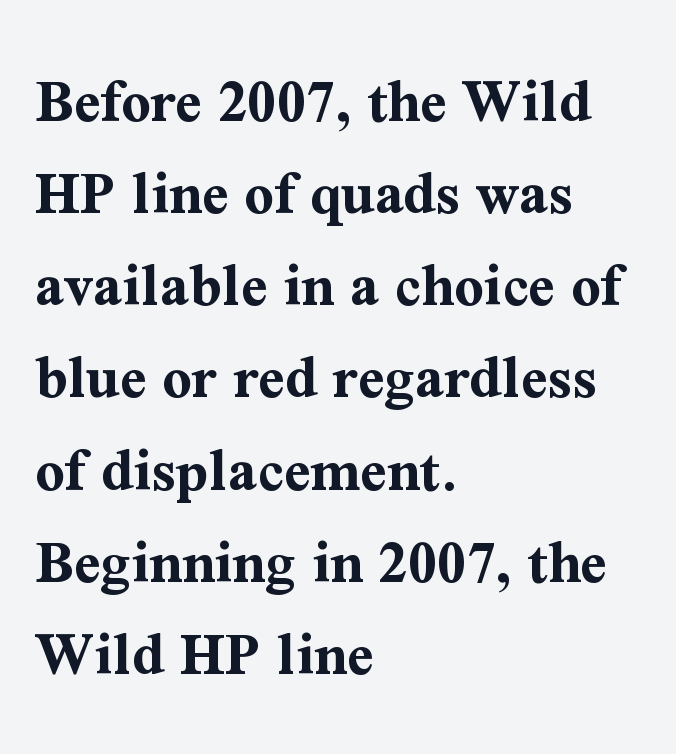
The rendering uses natural spacing where letterforms have individual widths. This is the regular roman posture of the typeface. Plain, unruled lines of type. The vertical gap from one line to the next is medium. The typesetting leans heavy: a genuine bold.
